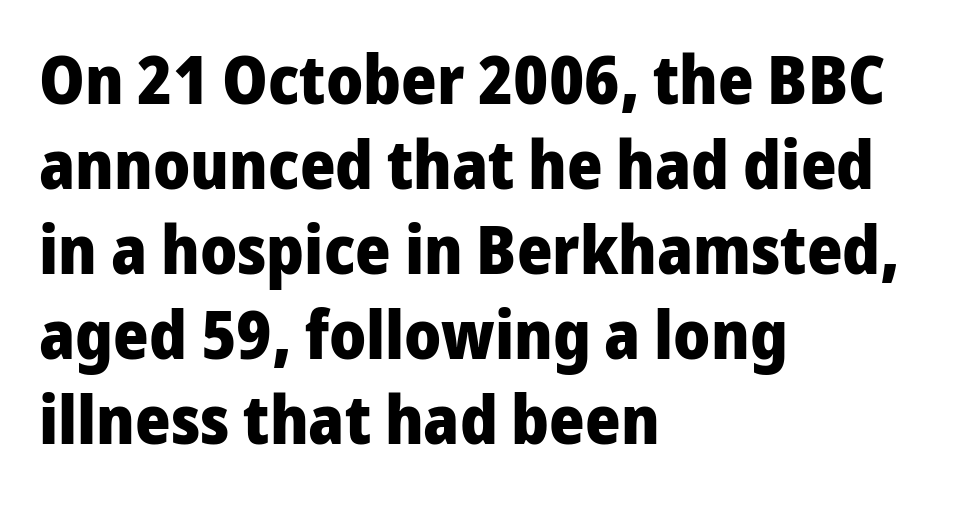
The image shows 68 px heavy sans-serif type, upright; set left-aligned, normal line spacing (1.25x), normal letter spacing, not underlined; low stroke contrast and a medium x-height.
